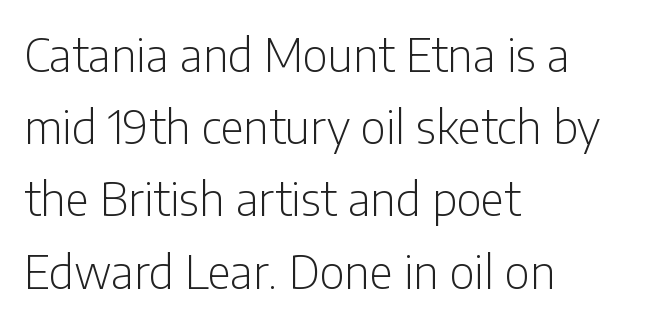
The image shows 46 px light, condensed sans-serif type, upright; set left-aligned, normal line spacing (1.57x), normal letter spacing, not underlined; low stroke contrast and a medium x-height.
